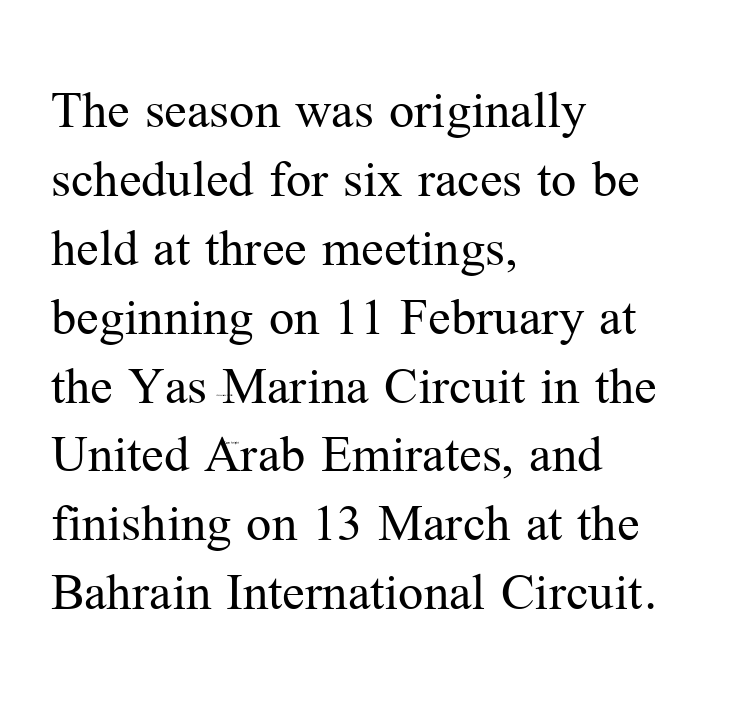
{"serif": "yes", "italic": "no", "bold": "no", "weight": "regular", "width": "normal", "stroke_contrast": "medium", "x_height": "medium", "monospaced": "no", "underline": "no", "align": "left", "line_spacing_ratio": 1.23, "letter_spacing": "normal", "letter_spacing_em": 0.0, "glyph_px": 56}
